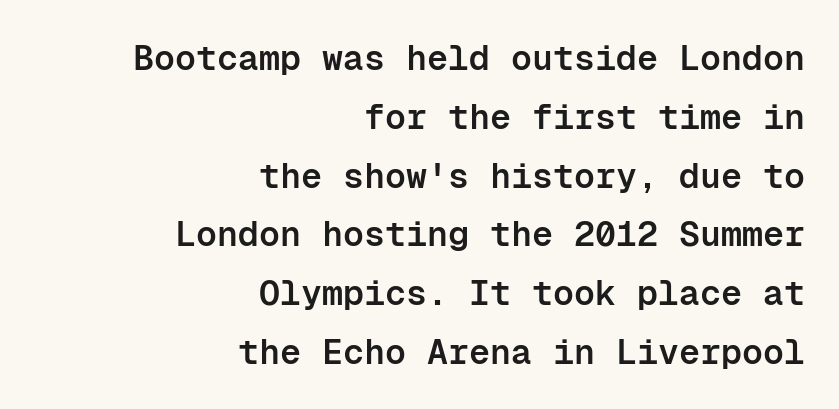
The image shows 35 px semibold sans-serif type, upright, monospaced; set right-aligned, normal line spacing (1.68x), normal letter spacing, not underlined; low stroke contrast and a medium x-height.
